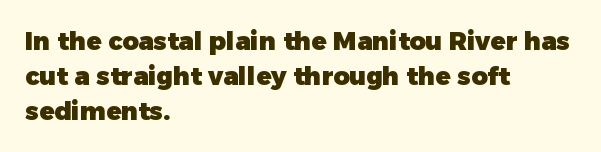
Q: Is the text bold? A: Yes.
Q: Is the text italic (slanted)? A: No, it is upright.
Q: Is the text underlined? A: No.
Q: How is the paragraph aligned? A: Left-aligned.
Q: Is the spacing between letters normal or unusually wide? A: Normal.
Q: Is the spacing between lines tight, normal or loose? A: Normal.
